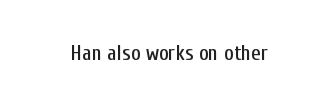
Every character sits straight up, as roman type does. The string is rendered with underlining switched off. Students, note that the glyphs here touch the page at normal intervals.
